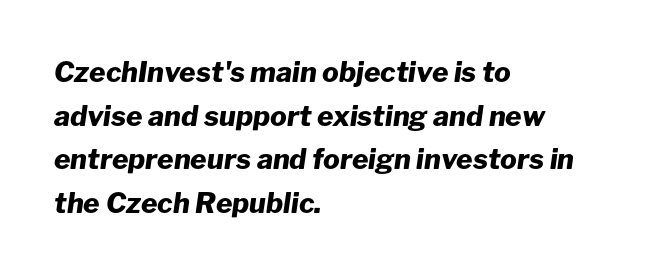
{"italic": "yes", "lean": "right", "slant_degrees": 8, "bold": "yes", "weight": "heavy", "width": "normal", "stroke_contrast": "low", "x_height": "medium", "monospaced": "no", "underline": "no", "align": "left", "line_spacing": "normal", "line_spacing_ratio": 1.56, "letter_spacing": "normal", "letter_spacing_em": 0.0, "glyph_px": 28}
